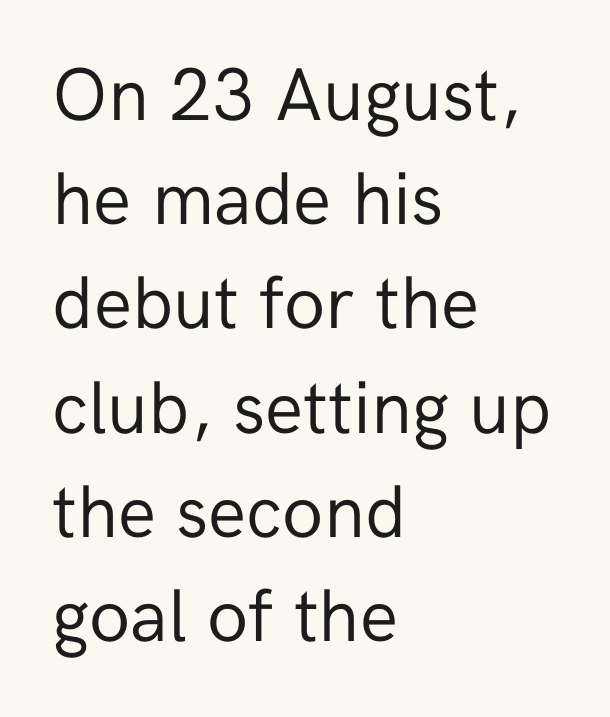
{"serif": "no", "italic": "no", "bold": "no", "weight": "regular", "width": "normal", "stroke_contrast": "low", "x_height": "medium", "monospaced": "no", "underline": "no", "align": "left", "line_spacing": "normal", "line_spacing_ratio": 1.39, "letter_spacing": "normal", "letter_spacing_em": 0.0, "glyph_px": 75}
